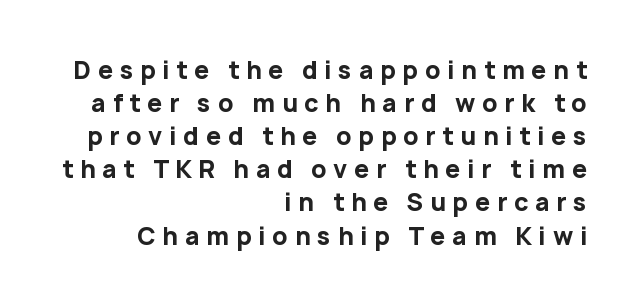
Q: Is the text bold? A: Yes.
Q: Is the text italic (slanted)? A: No, it is upright.
Q: Is the text underlined? A: No.
Q: How is the paragraph aligned? A: Right-aligned.
Q: Is the spacing between letters normal or unusually wide? A: Unusually wide.
Q: Is the spacing between lines tight, normal or loose? A: Normal.
